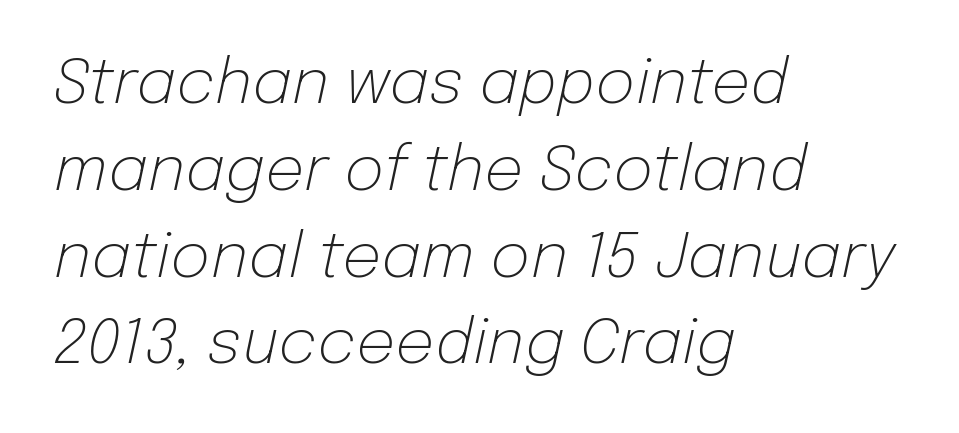
Q: Is the text bold? A: No.
Q: Is the text italic (slanted)? A: Yes, it leans right by about 12 degrees.
Q: Is the text underlined? A: No.
Q: How is the paragraph aligned? A: Left-aligned.
Q: Is the spacing between letters normal or unusually wide? A: Normal.
Q: Is the spacing between lines tight, normal or loose? A: Normal.
Q: Width (condensed, normal, or wide)? A: Normal.
Q: Stroke contrast? A: Low.
Q: x-height? A: Medium.
Q: Monospaced? A: No.
